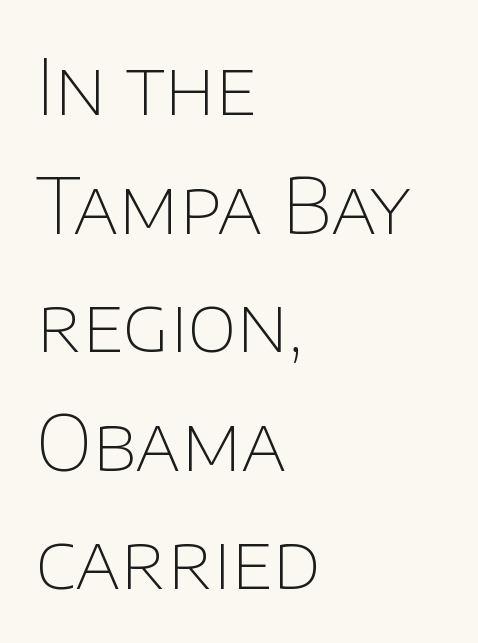
{"serif": "no", "italic": "no", "bold": "no", "weight": "thin", "width": "normal", "stroke_contrast": "low", "x_height": "large", "monospaced": "no", "underline": "no", "align": "left", "line_spacing": "normal", "line_spacing_ratio": 1.56, "letter_spacing": "normal", "letter_spacing_em": 0.0, "glyph_px": 76}
